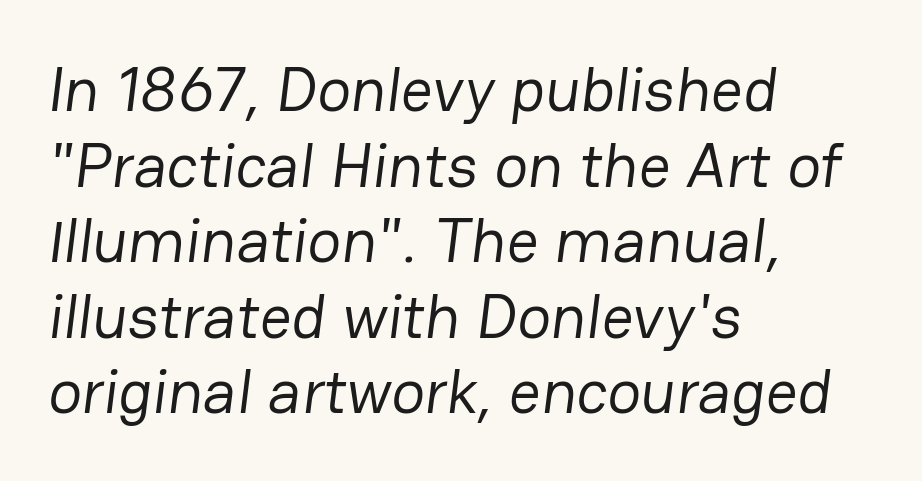
{"serif": "no", "bold": "no", "weight": "regular", "width": "normal", "stroke_contrast": "low", "x_height": "medium", "monospaced": "no", "underline": "no", "align": "left", "line_spacing_ratio": 1.2, "letter_spacing": "normal", "letter_spacing_em": 0.0, "glyph_px": 63}
